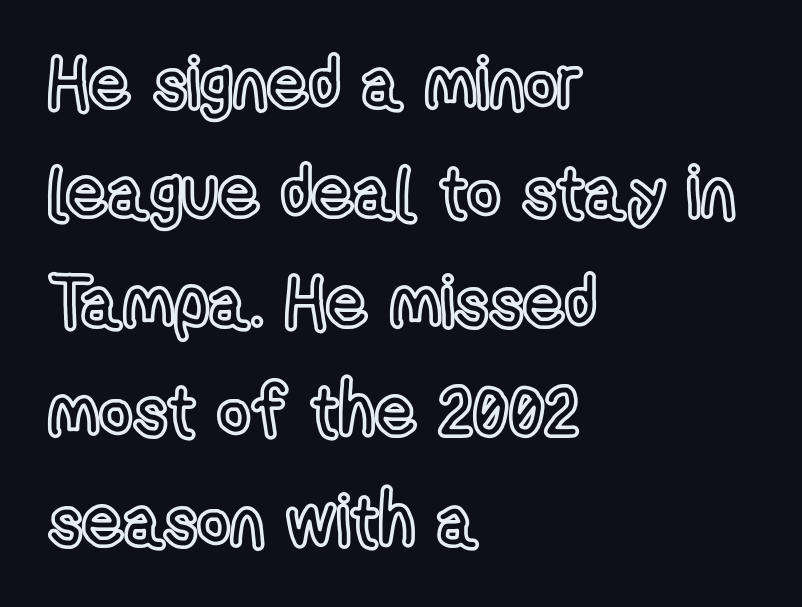
The image shows 72 px condensed type, upright; set left-aligned, normal line spacing (1.52x), normal letter spacing, not underlined; a medium x-height.
